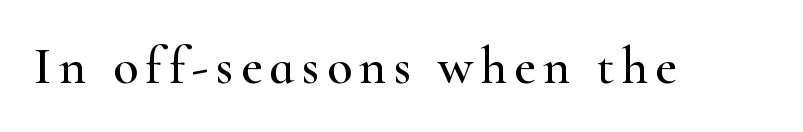
Has an underline been added? It has not. This is roman type, the default non-slanted kind. Classification — serif. A typesetter would call this proportional, since set widths differ per character.
